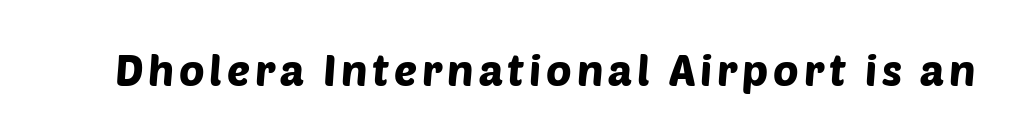
The image shows 43 px sans-serif type; set not underlined; low stroke contrast and a large x-height.
